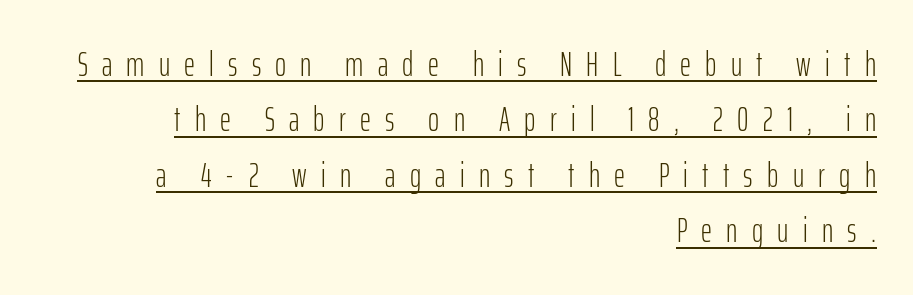
A typesetter would label this face a sans. The letters stand upright; this is a roman face. Students, note that the glyphs here are deliberately spaced far apart. Think of a printed novel: that variable character pitch is what you see here.
